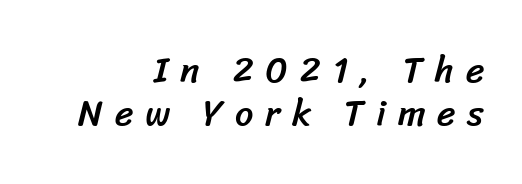
{"serif": "no", "width": "normal", "stroke_contrast": "low", "x_height": "medium", "monospaced": "no", "underline": "no", "align": "right", "line_spacing_ratio": 1.2, "letter_spacing": "wide", "letter_spacing_em": 0.33, "glyph_px": 36}
